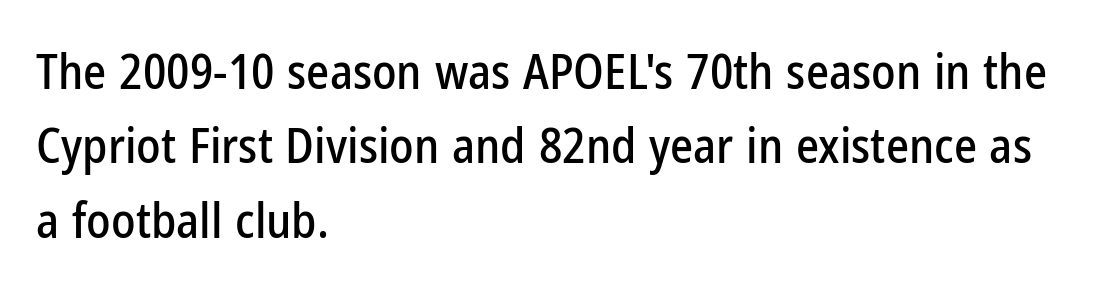
Interline gaps are of average width in this sample. Students, note that the glyphs here touch the page at normal intervals. Vertical strokes here are truly vertical. Line beginnings align vertically; line endings do not. The font family rendered here belongs to the sans-serif group.
